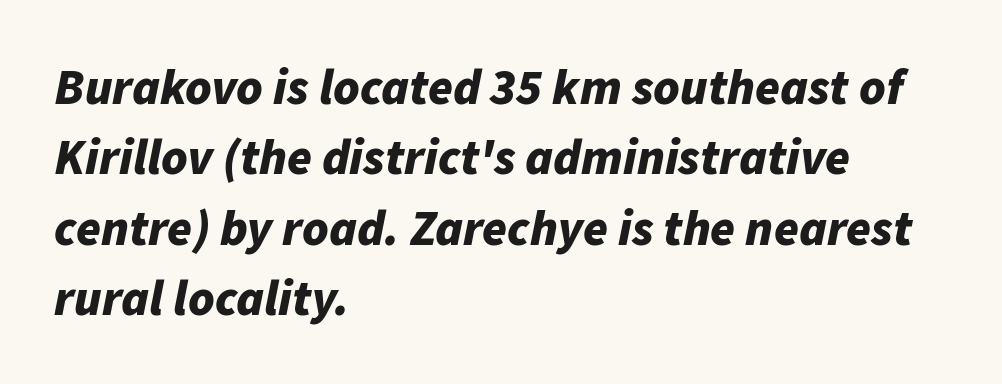
The image shows 50 px bold type, italic (leaning right); set left-aligned, normal line spacing (1.41x), normal letter spacing, not underlined; low stroke contrast and a medium x-height.
